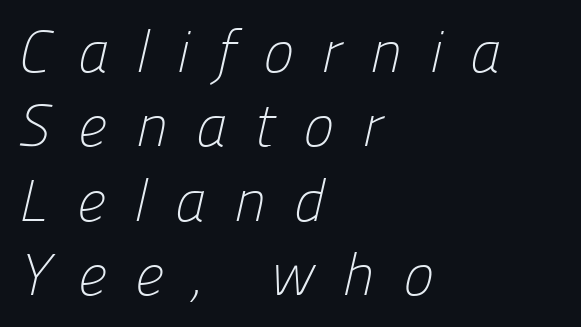
This sample has the flowing, uneven cadence of proportional lettering. There is plenty of visible air inserted between adjacent glyphs. Classification — sans serif. Horizontal bands of white between lines are of average thickness. The zone under the glyphs is completely vacant. If you drew a ruler down the left edge, every line would touch it.
